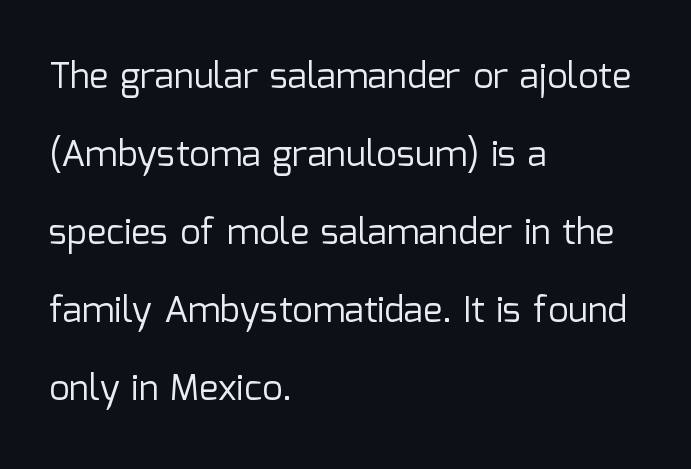
The image shows 36 px regular-weight sans-serif type, upright; set left-aligned, loose line spacing (2.17x), normal letter spacing, not underlined; low stroke contrast and a medium x-height.
